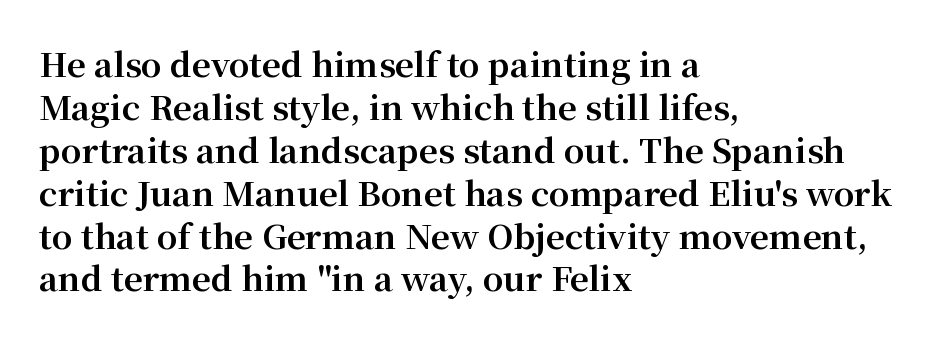
The image shows 33 px bold serif type, upright; set left-aligned, normal line spacing (1.3x), normal letter spacing, not underlined; medium stroke contrast and a medium x-height.
